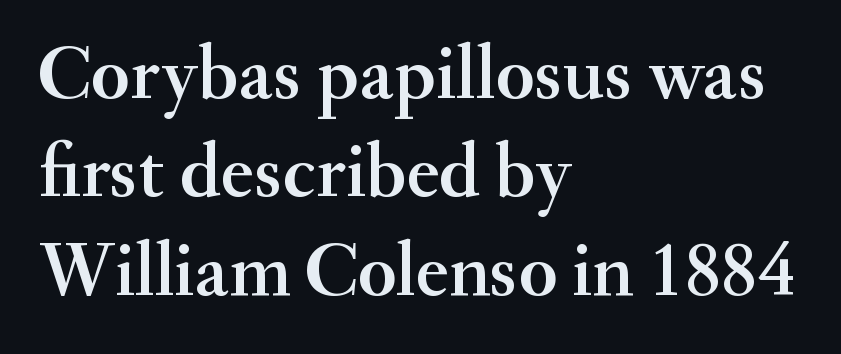
{"serif": "yes", "italic": "no", "width": "normal", "stroke_contrast": "medium", "x_height": "small", "monospaced": "no", "underline": "no", "align": "left", "line_spacing": "normal", "line_spacing_ratio": 1.26, "letter_spacing": "normal", "letter_spacing_em": 0.0, "glyph_px": 78}
